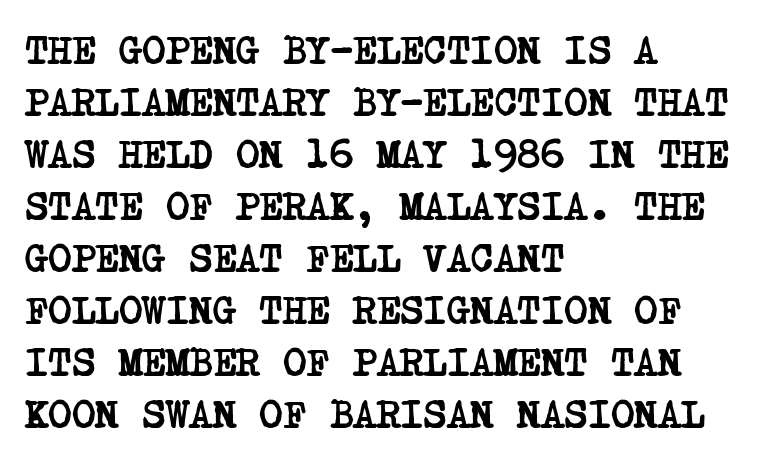
{"serif": "yes", "bold": "yes", "weight": "semibold", "width": "condensed", "stroke_contrast": "low", "x_height": "large", "underline": "no", "align": "left", "line_spacing": "normal", "line_spacing_ratio": 1.3, "letter_spacing": "normal", "letter_spacing_em": 0.0, "glyph_px": 40}
